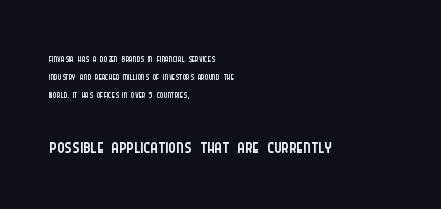
Q: Is the text bold? A: No.
Q: Is the text italic (slanted)? A: No, it is upright.
Q: Is the typeface a serif or a sans-serif typeface? A: Sans-serif.
Q: Is the text underlined? A: No.
Q: How is the paragraph aligned? A: Left-aligned.
Q: Is the spacing between letters normal or unusually wide? A: Normal.
Q: Is the spacing between lines tight, normal or loose? A: Normal.
Q: Which block of text is set in a larger size, the first (top) or the second (bottom)? A: The second (bottom) one.
Q: Width (condensed, normal, or wide)? A: Condensed.
Q: Stroke contrast? A: Low.
Q: x-height? A: Large.
Q: Monospaced? A: No.
